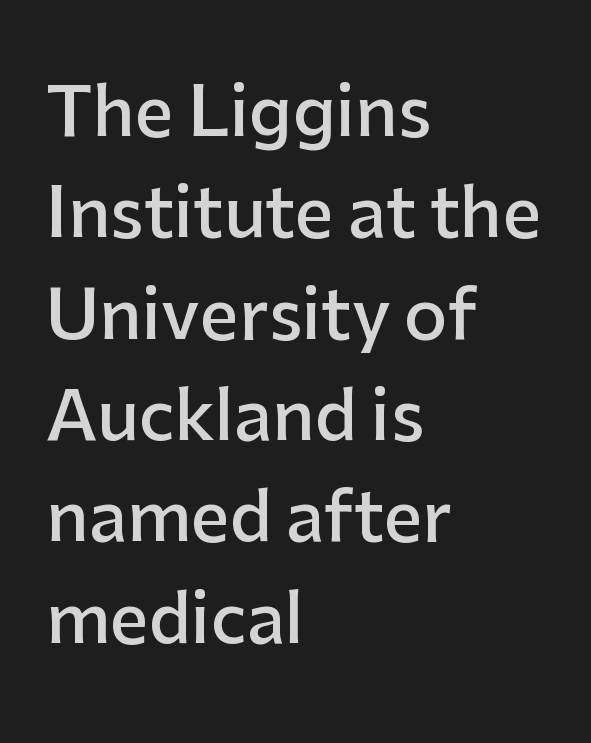
Bare-footed words on every line. These lines keep a tight, regular rhythm from letter to letter. Honestly, the row spacing looks completely unremarkable. Observe the absence of serifs on each vertical stroke in this sample. The lines in this sample share a left origin and differ only in where they stop.
